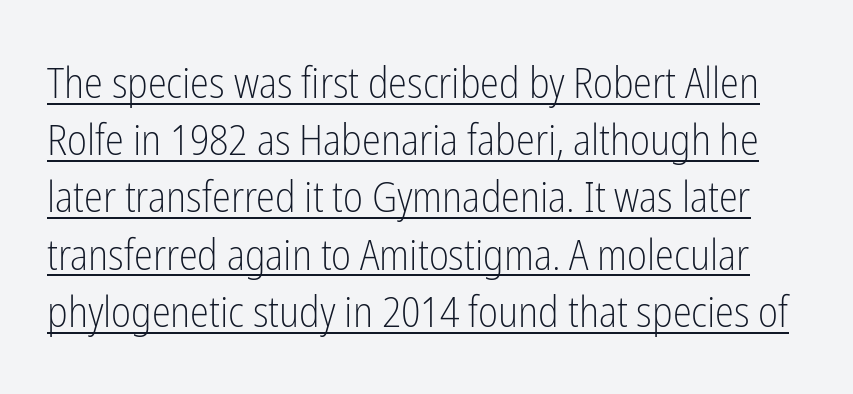
Q: Is the text bold? A: No.
Q: Is the text italic (slanted)? A: No, it is upright.
Q: Is the typeface a serif or a sans-serif typeface? A: Sans-serif.
Q: Is the text underlined? A: Yes.
Q: Is the spacing between letters normal or unusually wide? A: Normal.
Q: Is the spacing between lines tight, normal or loose? A: Normal.
Q: Width (condensed, normal, or wide)? A: Condensed.
Q: Stroke contrast? A: Low.
Q: x-height? A: Medium.
Q: Monospaced? A: No.
